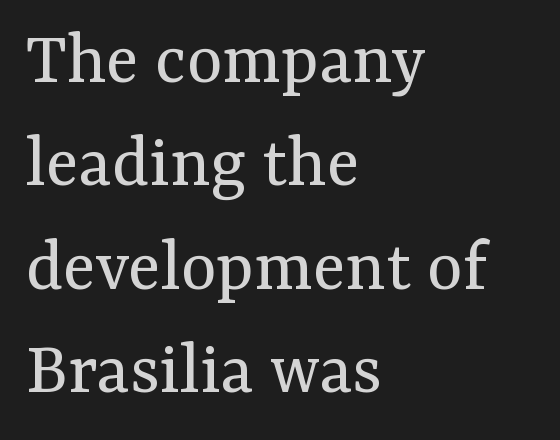
Q: Is the text bold? A: No.
Q: Is the text italic (slanted)? A: No, it is upright.
Q: Is the typeface a serif or a sans-serif typeface? A: Serif.
Q: Is the text underlined? A: No.
Q: How is the paragraph aligned? A: Left-aligned.
Q: Is the spacing between letters normal or unusually wide? A: Normal.
Q: Is the spacing between lines tight, normal or loose? A: Normal.
Q: Width (condensed, normal, or wide)? A: Normal.
Q: Stroke contrast? A: Medium.
Q: x-height? A: Medium.
Q: Monospaced? A: No.
